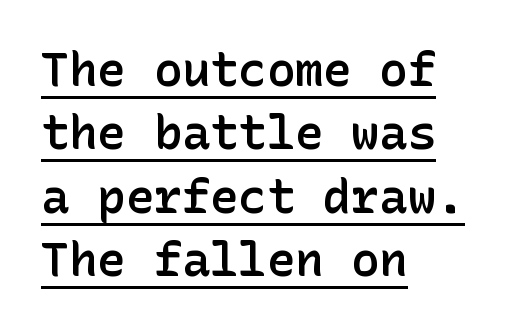
Q: Is the text bold? A: Semi-bold.
Q: Is the text italic (slanted)? A: No, it is upright.
Q: Is the typeface a serif or a sans-serif typeface? A: Sans-serif.
Q: Is the text underlined? A: Yes.
Q: How is the paragraph aligned? A: Left-aligned.
Q: Is the spacing between letters normal or unusually wide? A: Normal.
Q: Is the spacing between lines tight, normal or loose? A: Normal.
Q: Width (condensed, normal, or wide)? A: Normal.
Q: Stroke contrast? A: Low.
Q: x-height? A: Medium.
